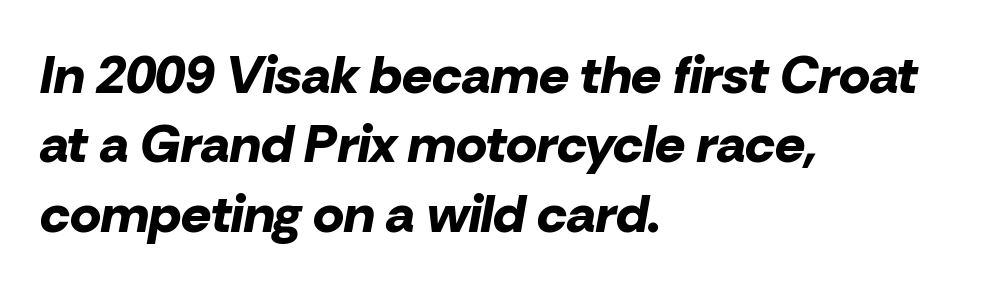
{"italic": "yes", "lean": "right", "slant_degrees": 10, "bold": "yes", "weight": "bold", "width": "normal", "stroke_contrast": "low", "x_height": "medium", "monospaced": "no", "underline": "no", "align": "left", "line_spacing": "normal", "line_spacing_ratio": 1.31, "letter_spacing": "normal", "letter_spacing_em": 0.0, "glyph_px": 53}
